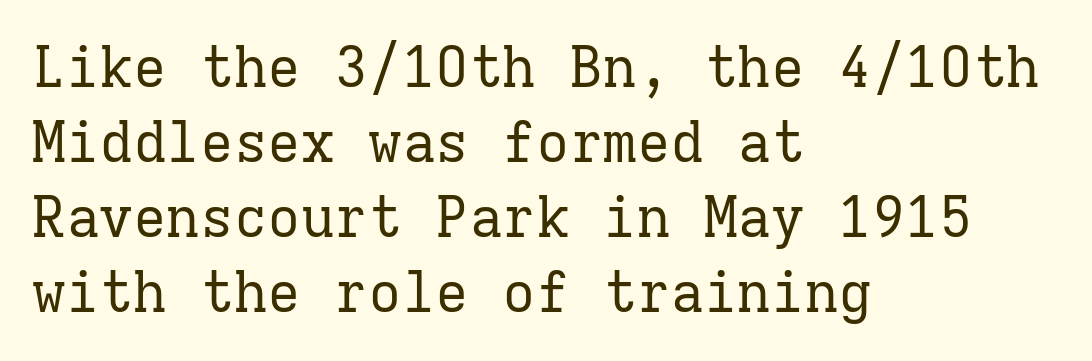
Looks like terminal output: every glyph gets an equal slot. Honestly, there is no underline to notice here at all. Is there much room between lines? A standard amount, neither cramped nor airy. Glyph-to-glyph distance matches everyday printed text.
